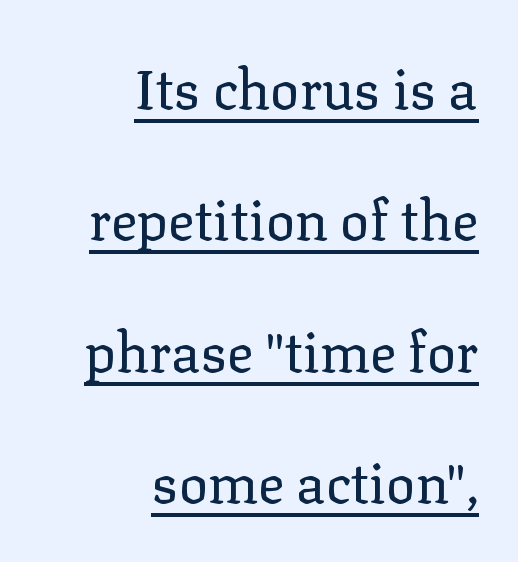
{"serif": "yes", "italic": "no", "bold": "no", "weight": "regular", "width": "normal", "stroke_contrast": "low", "x_height": "medium", "monospaced": "no", "underline": "yes", "align": "right", "line_spacing": "loose", "line_spacing_ratio": 2.39, "letter_spacing": "normal", "letter_spacing_em": 0.0, "glyph_px": 55}
